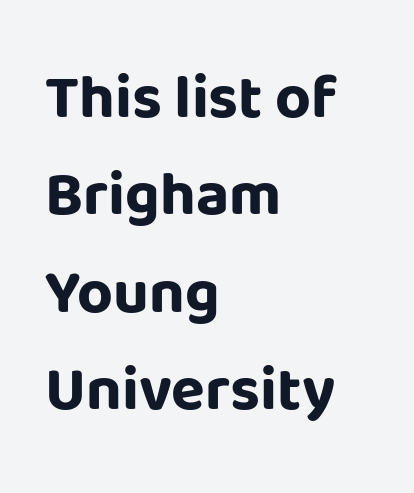
{"serif": "no", "italic": "no", "bold": "yes", "weight": "bold", "width": "normal", "stroke_contrast": "low", "x_height": "large", "monospaced": "no", "underline": "no", "align": "left", "line_spacing": "normal", "line_spacing_ratio": 1.57, "letter_spacing": "normal", "letter_spacing_em": 0.0, "glyph_px": 62}
